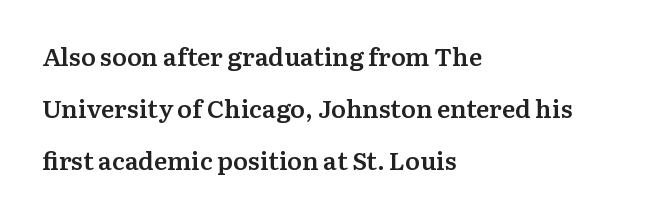
Q: Is the text bold? A: Semi-bold.
Q: Is the text italic (slanted)? A: No, it is upright.
Q: Is the text underlined? A: No.
Q: How is the paragraph aligned? A: Left-aligned.
Q: Is the spacing between letters normal or unusually wide? A: Normal.
Q: Is the spacing between lines tight, normal or loose? A: Loose.
